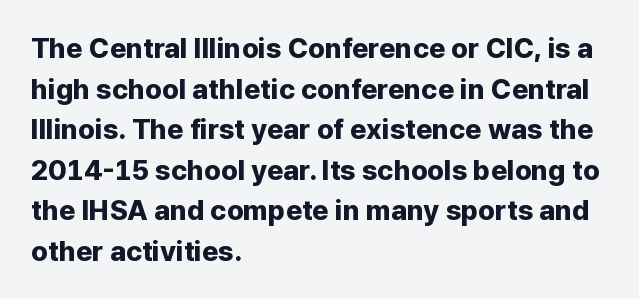
{"serif": "no", "italic": "no", "bold": "yes", "weight": "bold", "width": "normal", "stroke_contrast": "low", "x_height": "medium", "monospaced": "no", "underline": "no", "align": "left", "line_spacing": "normal", "line_spacing_ratio": 1.45, "letter_spacing": "normal", "letter_spacing_em": 0.0, "glyph_px": 28}
